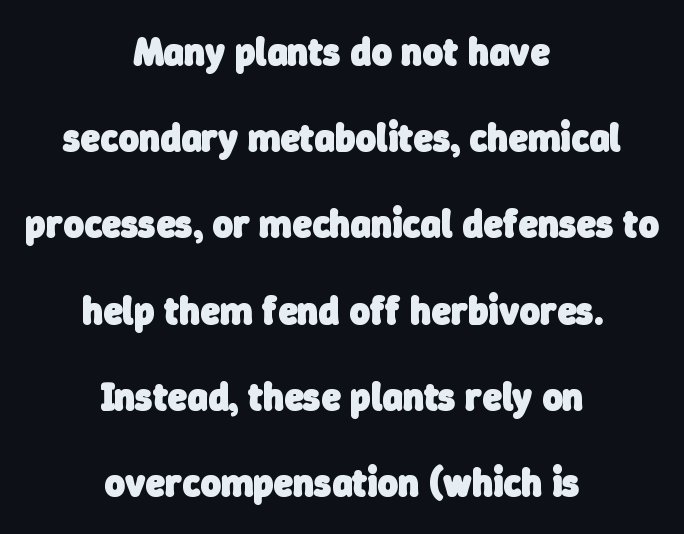
The image shows 39 px heavy sans-serif type; set centered, loose line spacing (2.21x), normal letter spacing, not underlined; low stroke contrast and a medium x-height.
